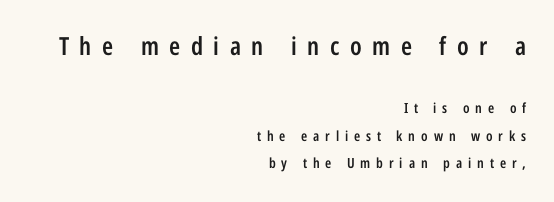
{"italic": "no", "bold": "semi", "underline": "no", "align": "right", "line_spacing": "loose", "line_spacing_ratio": 1.99, "letter_spacing": "wide", "letter_spacing_em": 0.42, "larger_block": "first", "size_ratio": 1.79, "glyph_px": 25}
